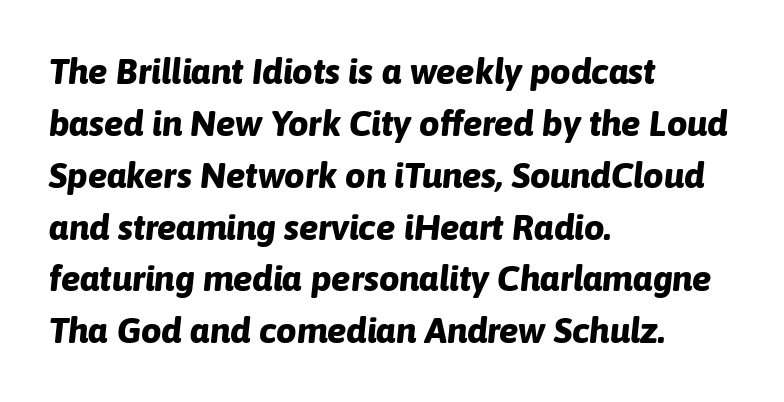
The image shows 36 px bold type, italic (leaning right); set left-aligned, normal line spacing (1.44x), normal letter spacing, not underlined; low stroke contrast and a medium x-height.
